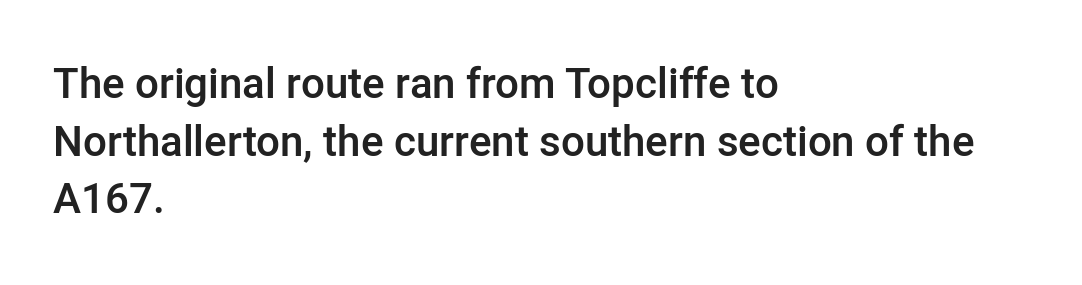
Inter-character spacing is left at the font's built-in metrics. In CSS terms this would be text-align: left. Reading down the column, the eye jumps a familiar distance to each next line. The rendering uses a semibold face; strokes are thickened but not to full bold. Is there any slant? The stems are plumb.
